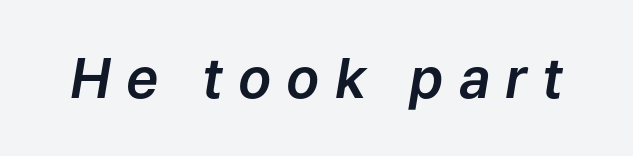
{"italic": "yes", "lean": "right", "slant_degrees": 9, "width": "normal", "stroke_contrast": "low", "x_height": "medium", "monospaced": "no", "underline": "no", "letter_spacing": "wide", "letter_spacing_em": 0.27, "glyph_px": 55}
